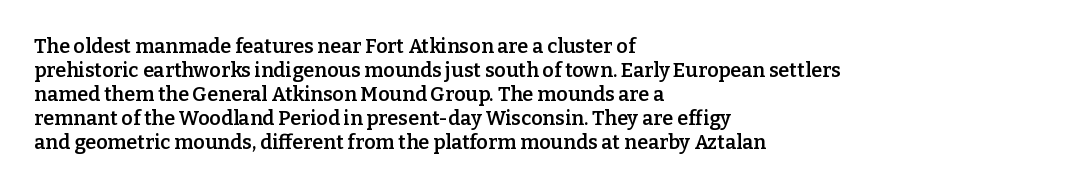
The setting favours the left margin, as ordinary paragraphs usually do. The typesetting leans somewhat heavy: a semibold. Characters remain perfectly vertical along every line. Look at the tracking — it's just the regular setting, nothing added. Beneath every word, the page is bare.
